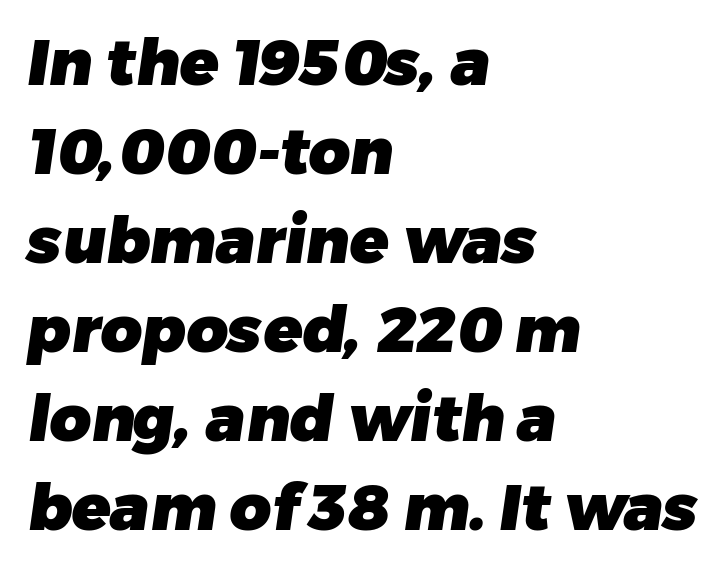
Tracking value appears to be zero — textbook default spacing. The designer left line spacing at the default. Underline: absent. A dark, heavy texture on the line: the type is bold. Nothing sits at the stroke ends, so this counts as sans-serif. One-word summary of the alignment: left.
